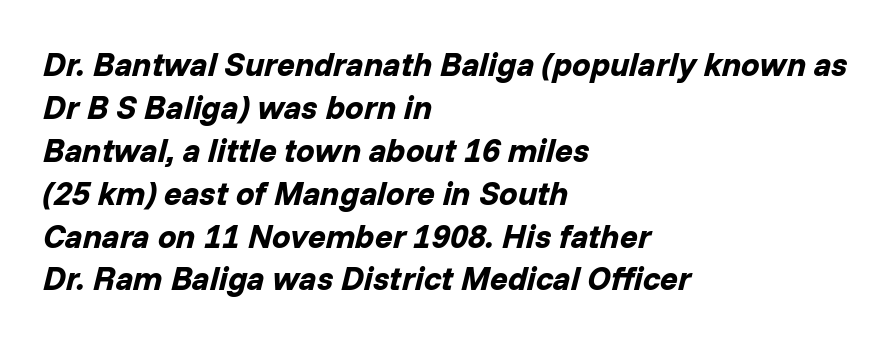
Look at the tracking — it's just the regular setting, nothing added. The glyphs are unaccompanied by any horizontal stroke below them. A classic flush-left, rag-right setting is used for this passage. Quick note: italic. Caption: bold face, heavy strokes.
